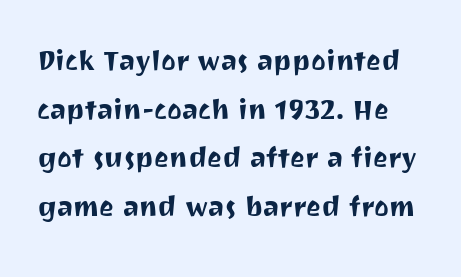
{"serif": "no", "italic": "no", "width": "normal", "stroke_contrast": "medium", "x_height": "medium", "monospaced": "no", "underline": "no", "line_spacing": "normal", "line_spacing_ratio": 1.39, "letter_spacing": "normal", "letter_spacing_em": 0.0, "glyph_px": 35}
